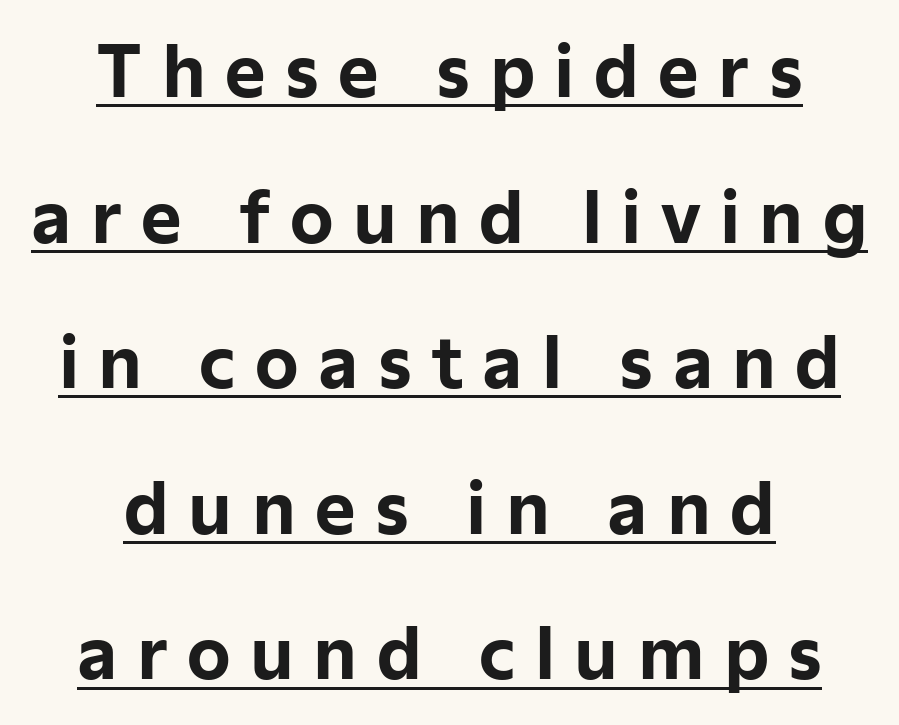
This block would shrink considerably if given ordinary leading; it's expanded now. Proportional: the letters do not fall into vertical columns. These lines were composed using upright roman letters. Decoration check: the copy is underlined. The letters carry no serifs — their stems end cleanly without finishing strokes.
